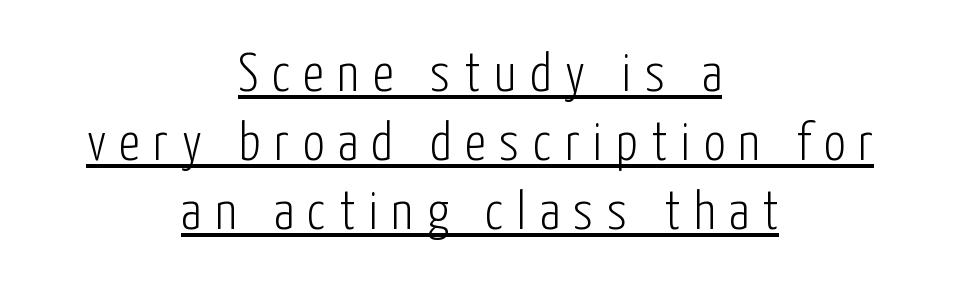
The image shows 54 px light, condensed sans-serif type, upright; set centered, normal line spacing (1.28x), unusually wide letter spacing (+0.25 em), underlined; low stroke contrast and a medium x-height.
